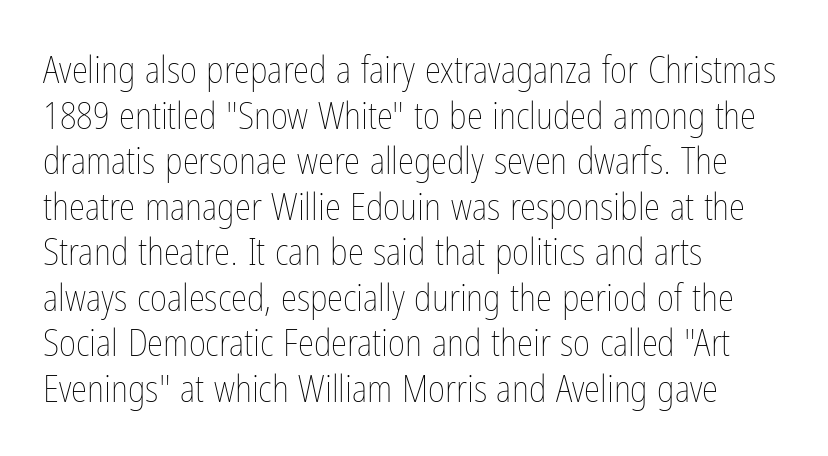
{"italic": "no", "bold": "no", "weight": "thin", "width": "condensed", "stroke_contrast": "low", "x_height": "medium", "monospaced": "no", "underline": "no", "align": "left", "line_spacing_ratio": 1.23, "letter_spacing": "normal", "letter_spacing_em": 0.0, "glyph_px": 37}
